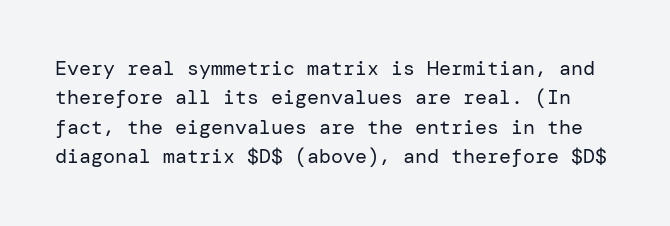
The rendering uses a moderate line-height, typical for paragraphs. There is no visible air inserted between adjacent glyphs. Weight class: somewhere from thin through regular. Italic? Not at all — the glyphs are vertical. Any mark beneath the type? The region is blank.
